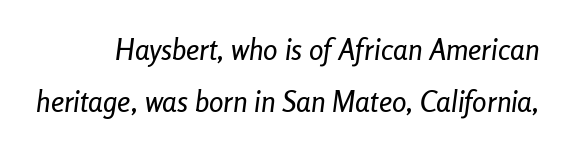
Q: Is the text italic (slanted)? A: Yes, it leans right by about 8 degrees.
Q: Is the text underlined? A: No.
Q: Is the spacing between letters normal or unusually wide? A: Normal.
Q: Width (condensed, normal, or wide)? A: Condensed.
Q: Stroke contrast? A: Low.
Q: x-height? A: Medium.
Q: Monospaced? A: No.
